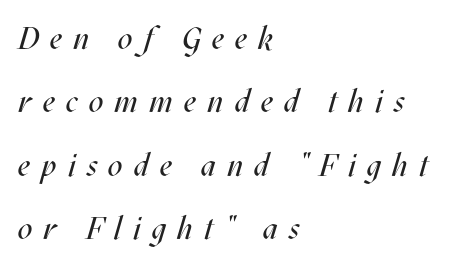
The image shows 32 px regular-weight, condensed type, italic (leaning right); set left-aligned, loose line spacing (1.98x), unusually wide letter spacing (+0.35 em), not underlined; medium stroke contrast and a large x-height.
